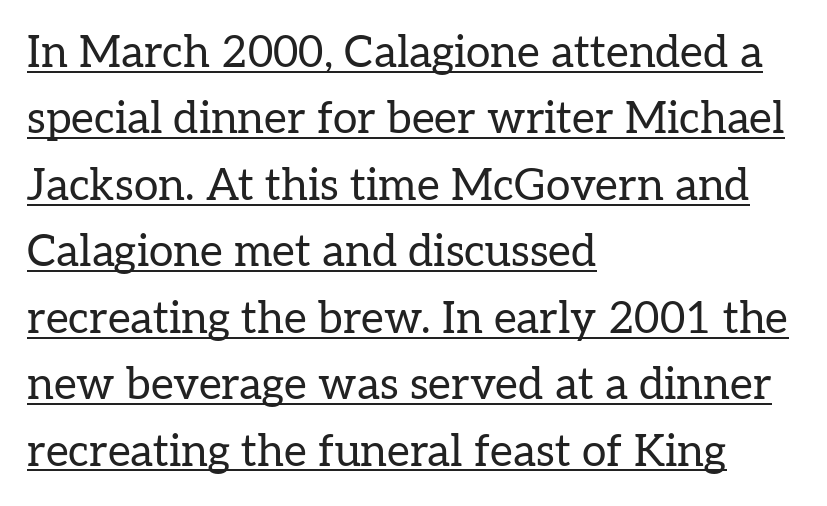
If you measured baseline to baseline, you'd find a middling distance. It's the straight-up-and-down kind of type. No chunkiness to these letters — they're not bold. If you drew a ruler down the left edge, every line would touch it. Note the varied advance widths — an 'i' is clearly narrower than an 'm'.
